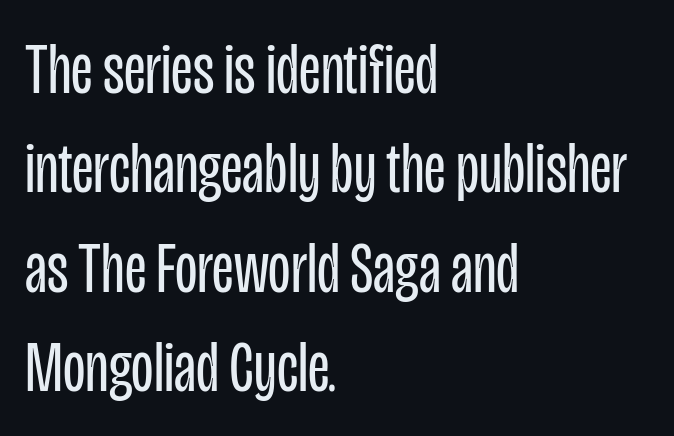
The image shows 73 px regular-weight, condensed sans-serif type, upright; set left-aligned, normal line spacing (1.36x), normal letter spacing, not underlined; low stroke contrast and a large x-height.
